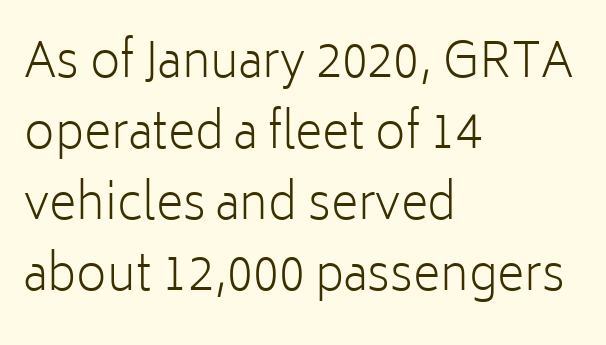
A typesetter would label this face a sans. No extra ink here — the face is not bold. Each letter keeps its own natural width here, so spacing adapts to shape. Glance below the letters and you will spot only blank space.
